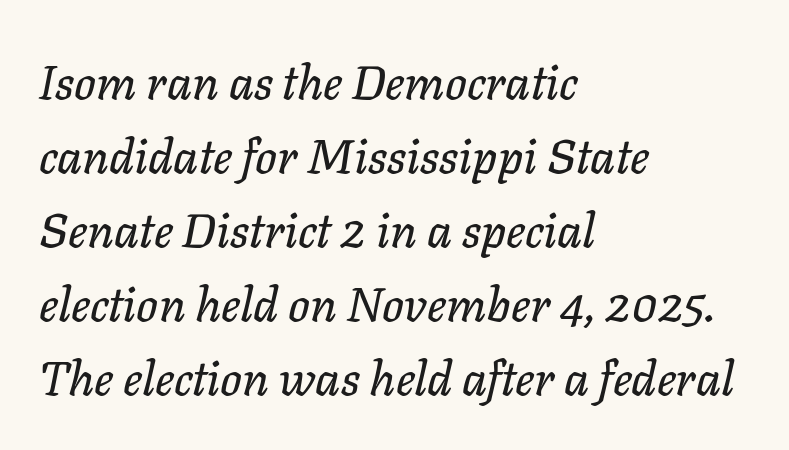
Looks like regular typesetting: each glyph gets only the width it needs. The gap between lines stays unmarked. A student would call this left alignment; a typographer would say flush left, rag right. The axis of the letterforms is tilted away from vertical.
